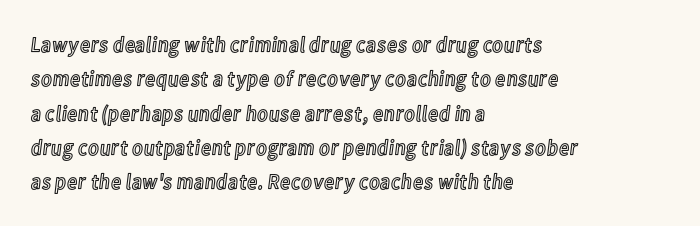
Q: Is the text italic (slanted)? A: Yes.
Q: Is the text underlined? A: No.
Q: How is the paragraph aligned? A: Left-aligned.
Q: Is the spacing between letters normal or unusually wide? A: Normal.
Q: Is the spacing between lines tight, normal or loose? A: Normal.
